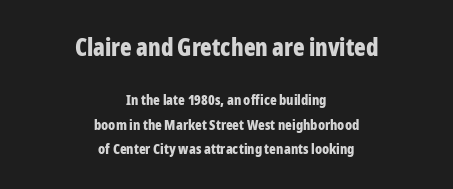
The image shows 24 px bold type, upright; set centered, line spacing 1.72x, normal letter spacing, not underlined; the first (top) block is 1.71x larger.
